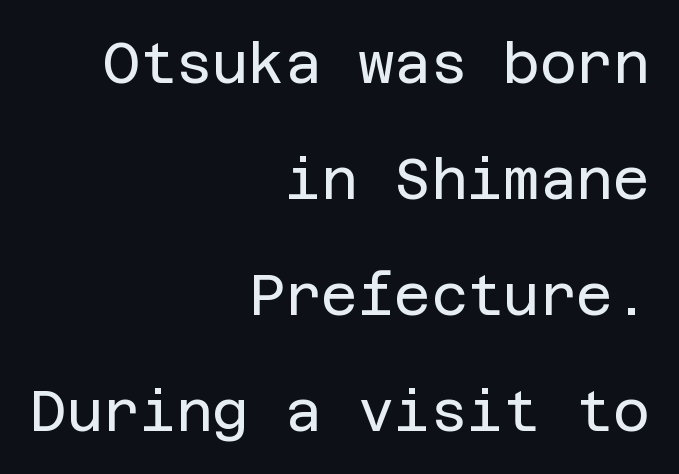
Q: Is the text bold? A: No.
Q: Is the text italic (slanted)? A: No, it is upright.
Q: Is the typeface a serif or a sans-serif typeface? A: Sans-serif.
Q: Is the text underlined? A: No.
Q: How is the paragraph aligned? A: Right-aligned.
Q: Is the spacing between letters normal or unusually wide? A: Normal.
Q: Is the spacing between lines tight, normal or loose? A: Loose.
Q: Width (condensed, normal, or wide)? A: Normal.
Q: Stroke contrast? A: Low.
Q: x-height? A: Large.
